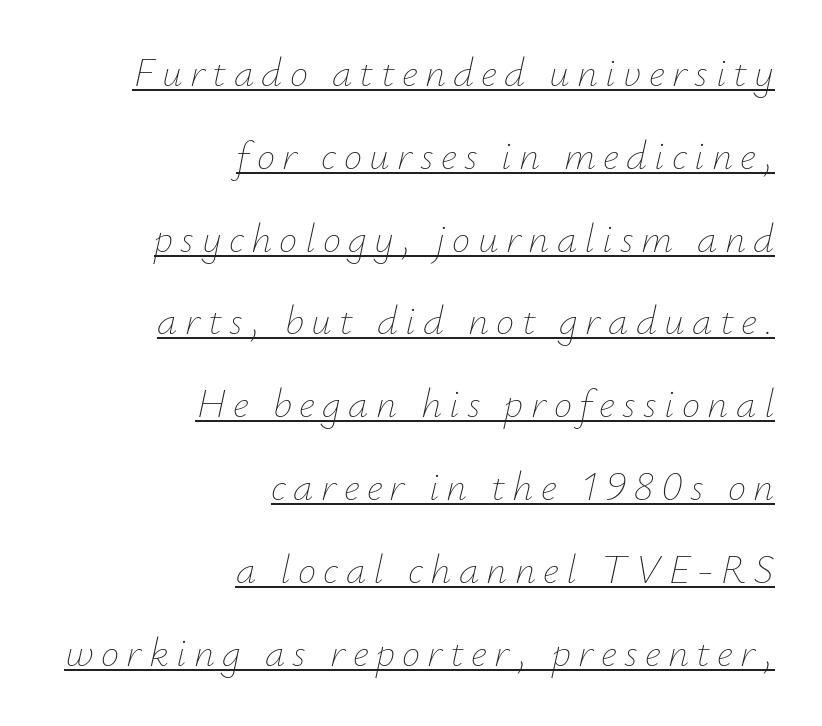
Vertical stems look standard width or narrower in stroke. Proportional: the letters do not fall into vertical columns. Does the copy run flush right? Yes — the right margin is perfectly even. Descenders here cross a horizontal rule under the line. Regarding leading, the lines here are spaced well apart.
